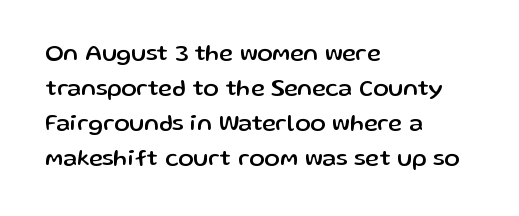
The image shows 23 px text type, upright; set left-aligned, normal line spacing (1.52x), normal letter spacing, not underlined.
